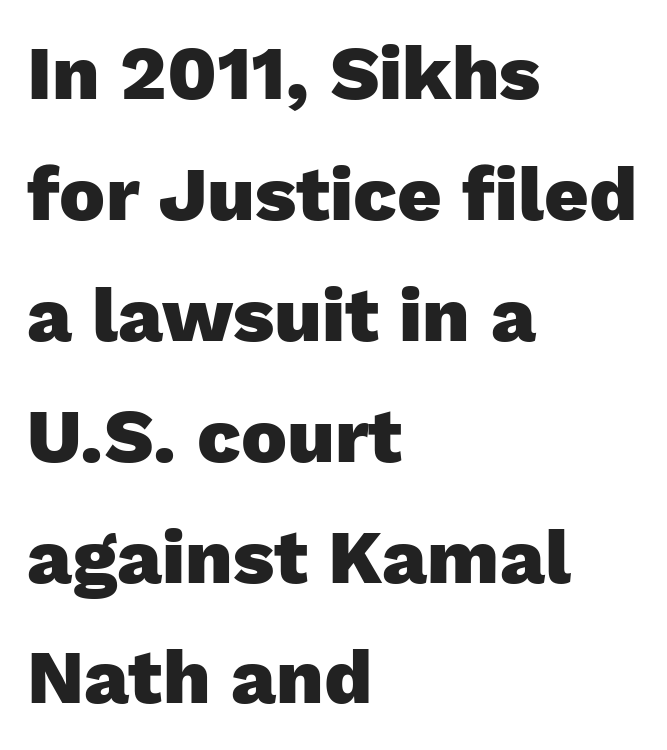
The specimen reads as upright at a glance. Vertically, the passage feels balanced, rows spaced as you'd expect. A classic flush-left, rag-right setting is used for this passage. How heavy is the stroke? Heavy — this is a bold.
